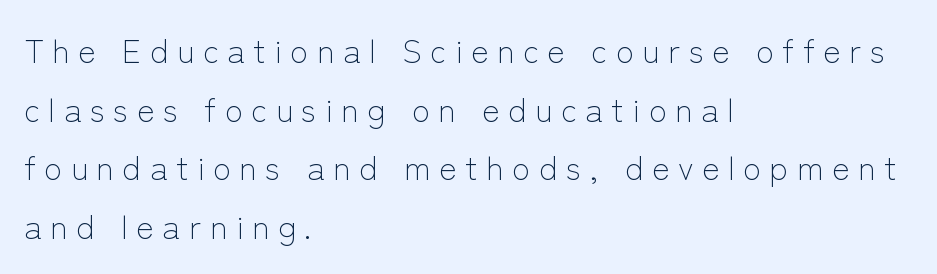
{"serif": "no", "italic": "no", "bold": "no", "weight": "light", "width": "normal", "stroke_contrast": "low", "x_height": "medium", "monospaced": "no", "underline": "no", "align": "left", "line_spacing_ratio": 1.78, "letter_spacing": "wide", "letter_spacing_em": 0.26, "glyph_px": 33}
